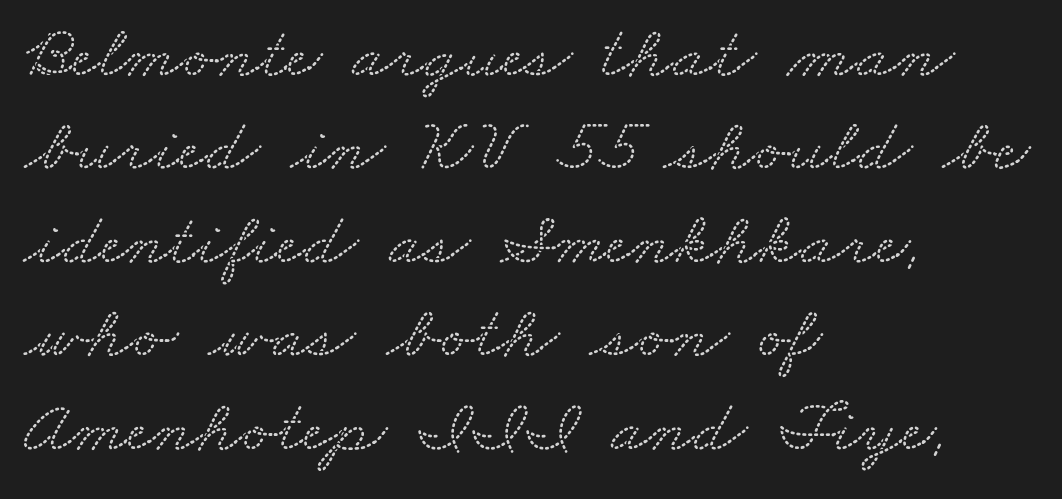
{"serif": "yes", "width": "wide", "stroke_contrast": "low", "x_height": "small", "monospaced": "no", "underline": "no", "align": "left", "line_spacing_ratio": 1.23, "letter_spacing": "normal", "letter_spacing_em": 0.0, "glyph_px": 76}
